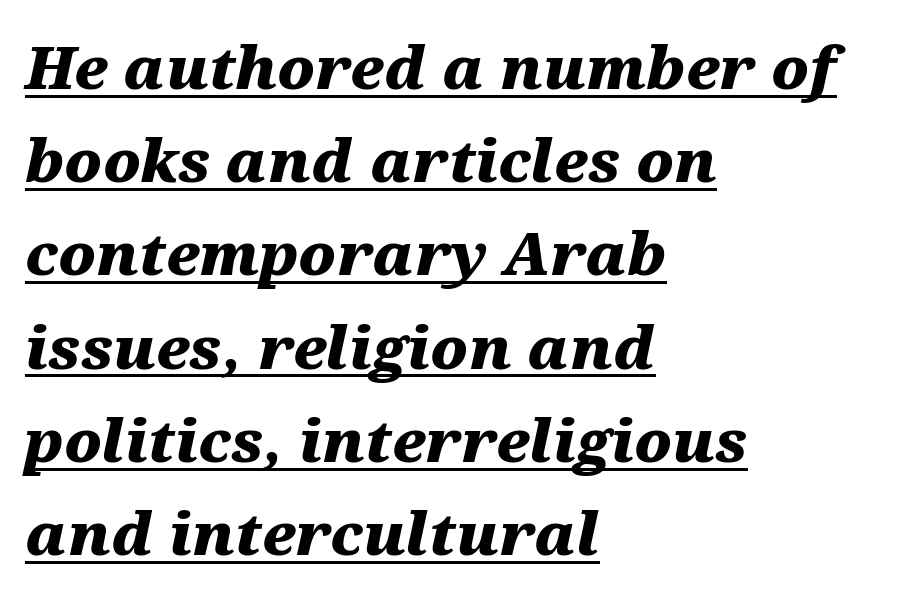
The passage shown is typed in a proportional face where columns would drift. This sample carries an underscore along the baseline area. Set as a true bold cut, around the 700 mark. Students, observe: this is what conventionally led text looks like.
